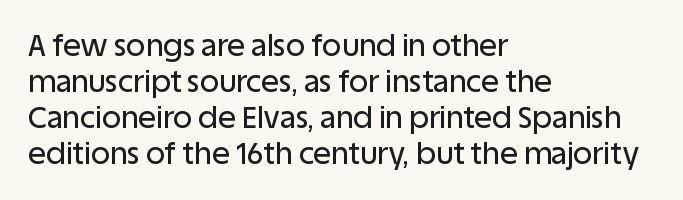
The image shows 30 px sans-serif type, upright; set left-aligned, line spacing 1.2x, normal letter spacing, not underlined; low stroke contrast and a large x-height.
